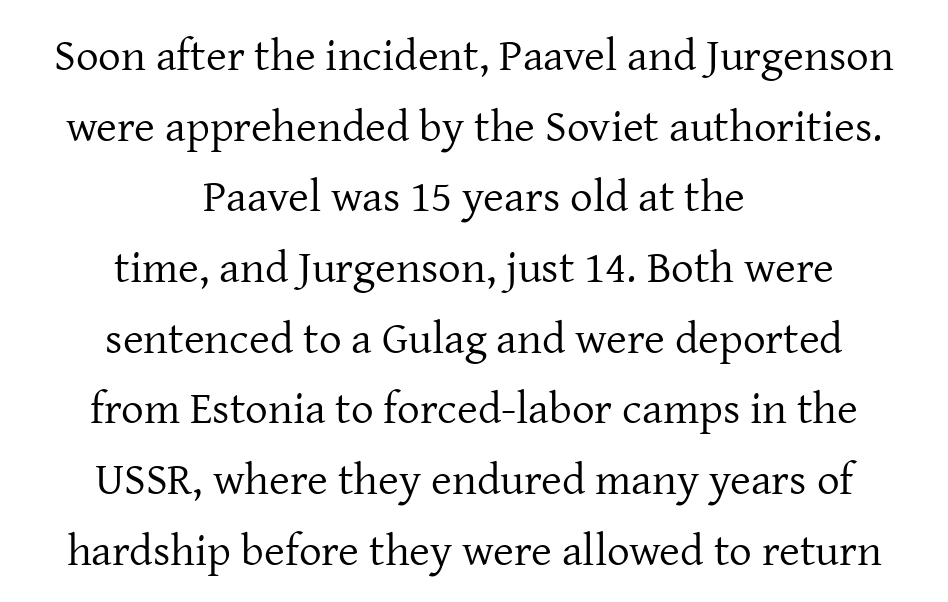
The image shows 45 px regular-weight serif type, upright; set centered, normal line spacing (1.57x), normal letter spacing, not underlined; low stroke contrast and a medium x-height.
